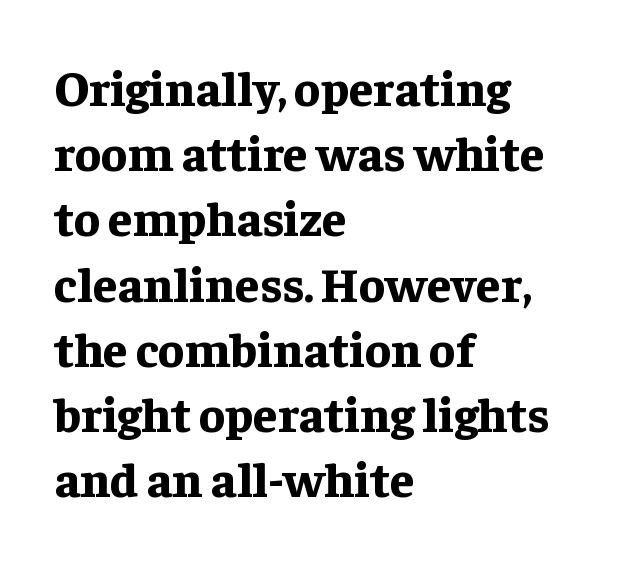
Which margin do the lines hug? The left one — the right edge is uneven. Look at the tracking — it's just the regular setting, nothing added. Varying glyph widths throughout — classic text-font behaviour. How would I describe the line gaps? Plain and ordinary. The letters stand straight up with perfectly vertical stems.
